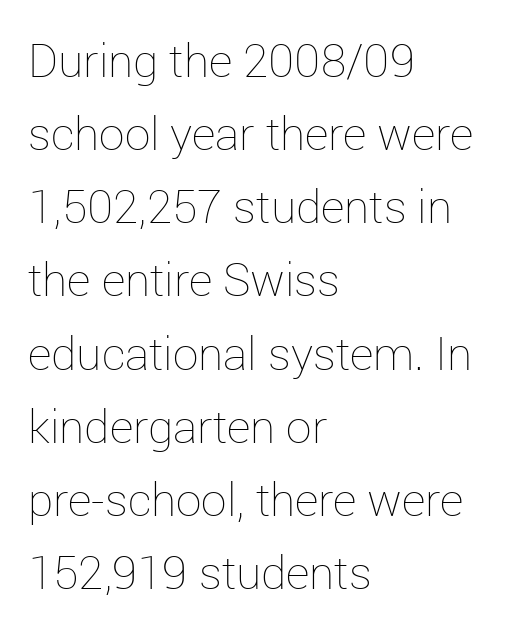
Q: Is the text bold? A: No.
Q: Is the text italic (slanted)? A: No, it is upright.
Q: Is the text underlined? A: No.
Q: How is the paragraph aligned? A: Left-aligned.
Q: Is the spacing between letters normal or unusually wide? A: Normal.
Q: Is the spacing between lines tight, normal or loose? A: Normal.
Q: Width (condensed, normal, or wide)? A: Normal.
Q: Stroke contrast? A: Low.
Q: x-height? A: Medium.
Q: Monospaced? A: No.
